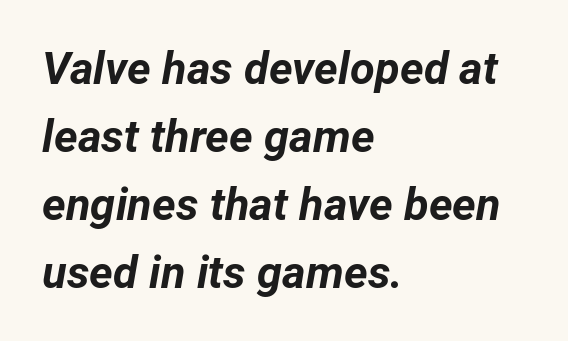
The rendering keeps characters at their native spacing. Quick note: italic. Plenty of ink on the page — the face is bold. The paragraph shown leans on its left margin. Does the leading feel generous? No, just average. The passage shown is typed in a proportional face where columns would drift.
